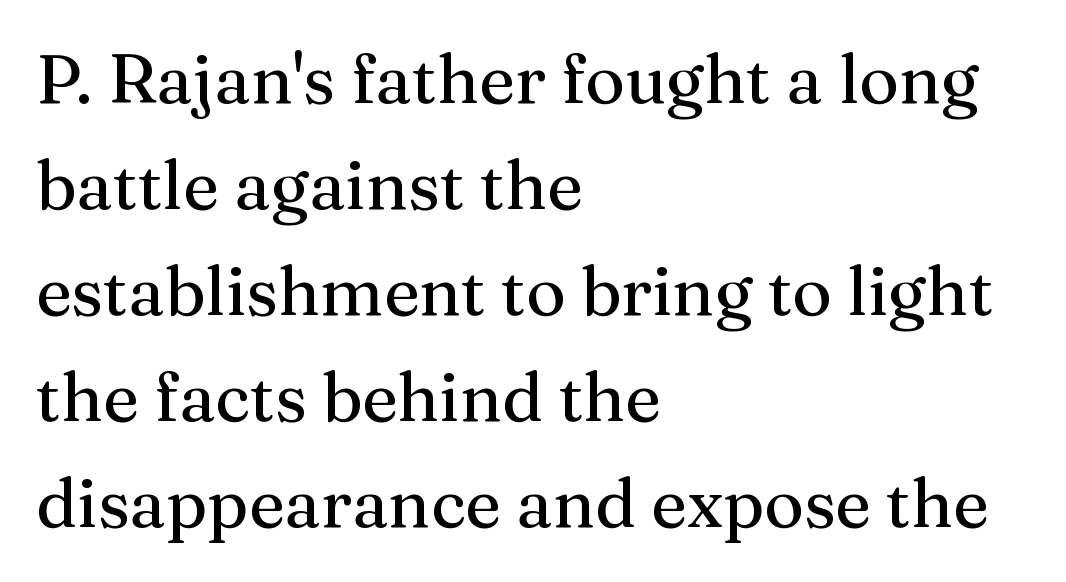
This sample keeps an unexceptional amount of space between lines. Tracking value appears to be zero — textbook default spacing. Here the designer chose a conventional face with non-uniform glyph widths. These lines are composed in type with serifs.
